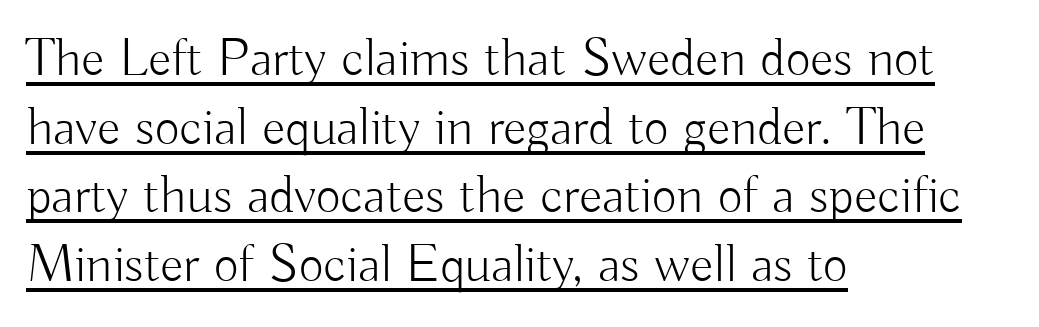
{"serif": "no", "italic": "no", "bold": "no", "weight": "light", "width": "normal", "stroke_contrast": "low", "x_height": "small", "monospaced": "no", "underline": "yes", "align": "left", "line_spacing": "normal", "line_spacing_ratio": 1.27, "letter_spacing": "normal", "letter_spacing_em": 0.0, "glyph_px": 54}
